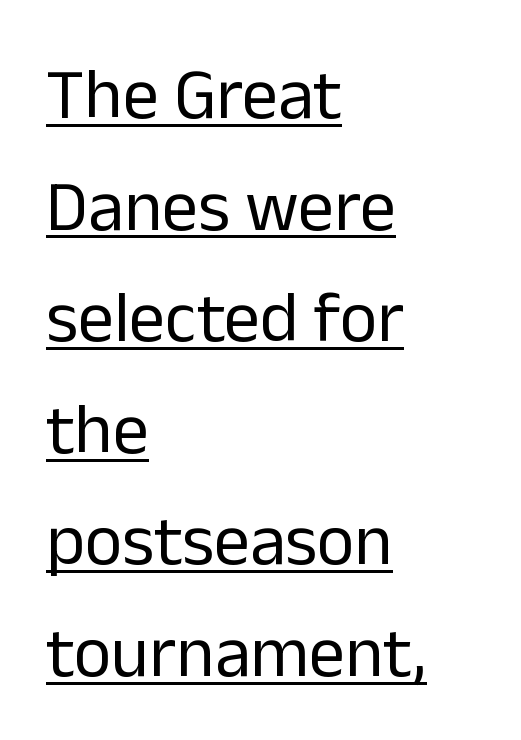
This sample uses plain, unmodified letter spacing. Does the lettering tilt? It doesn't — this is upright. The passage shown is not bold in any degree. The rendered words wear a rule along their underside.
